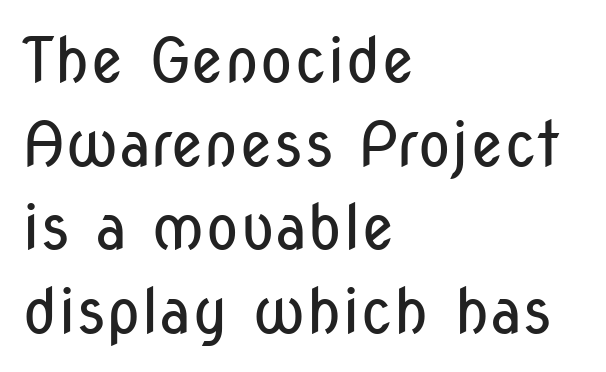
Regarding serifs, this sample does without them. A roman cut, with each character standing at attention. The cut favours lightness, reaching ordinary text weight at its darkest. Does extra space separate the letters? No, they use regular spacing. Honestly, there is no underline to notice here at all. Quick note: interline space is typical.
